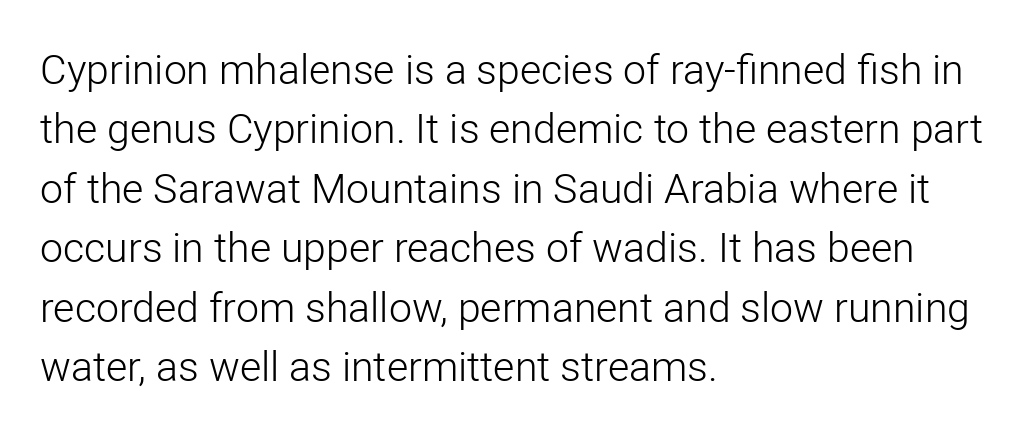
{"serif": "no", "italic": "no", "bold": "no", "weight": "light", "width": "normal", "stroke_contrast": "low", "x_height": "medium", "monospaced": "no", "underline": "no", "align": "left", "line_spacing": "normal", "line_spacing_ratio": 1.45, "letter_spacing": "normal", "letter_spacing_em": 0.0, "glyph_px": 41}
